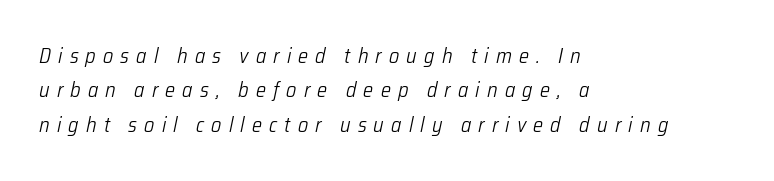
What's the leading like? Ordinary, nothing unusual. Horizontal alignment here is leftward, the default for most running prose. There is plenty of visible air inserted between adjacent glyphs. Italic: yes, the glyphs are oblique.
